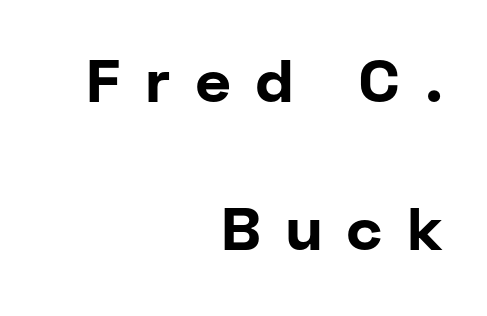
{"serif": "no", "italic": "no", "bold": "yes", "weight": "bold", "width": "normal", "stroke_contrast": "low", "x_height": "medium", "monospaced": "no", "underline": "no", "align": "right", "line_spacing": "loose", "line_spacing_ratio": 2.47, "letter_spacing": "wide", "letter_spacing_em": 0.43, "glyph_px": 60}
